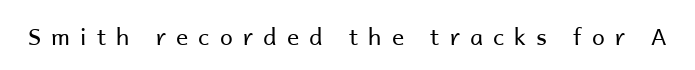
Letters rest on an invisible, unmarked baseline. Quick note: not italic, upright. Loose tracking; the words dissolve into strings of separated letters. Is this a heavy cut? Hardly; it is regular or lighter.
